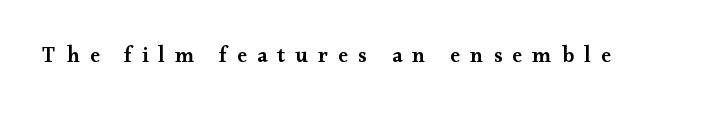
Summary of weight: moderately heavy, a semibold. This sample uses expanded letter spacing, leaving extra air between glyphs. Bare-footed words on every line. Every stem runs plumb, perpendicular to the baseline.
